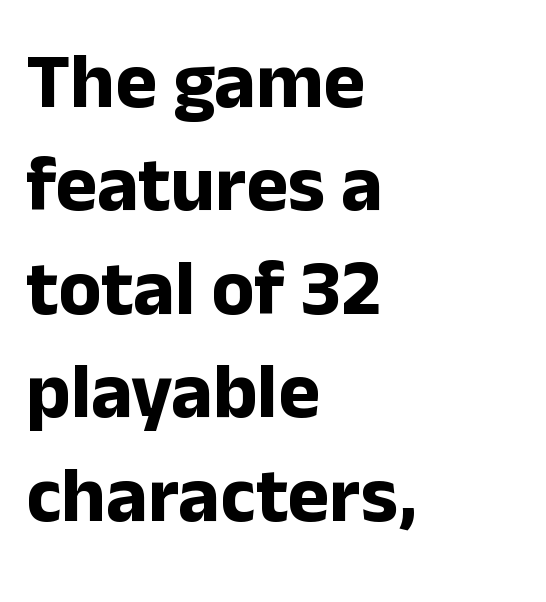
{"serif": "no", "italic": "no", "bold": "yes", "weight": "bold", "width": "normal", "stroke_contrast": "low", "x_height": "medium", "monospaced": "no", "underline": "no", "align": "left", "line_spacing": "normal", "line_spacing_ratio": 1.31, "letter_spacing": "normal", "letter_spacing_em": 0.0, "glyph_px": 79}
